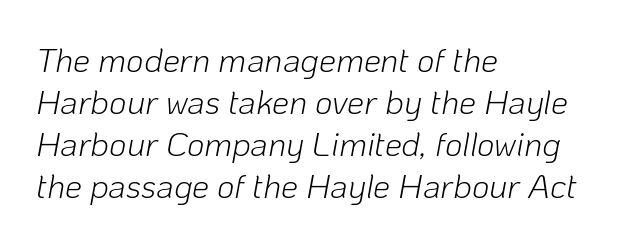
{"italic": "yes", "lean": "right", "slant_degrees": 10, "bold": "no", "weight": "light", "width": "normal", "stroke_contrast": "low", "x_height": "medium", "monospaced": "no", "underline": "no", "align": "left", "line_spacing_ratio": 1.24, "letter_spacing": "normal", "letter_spacing_em": 0.0, "glyph_px": 34}
